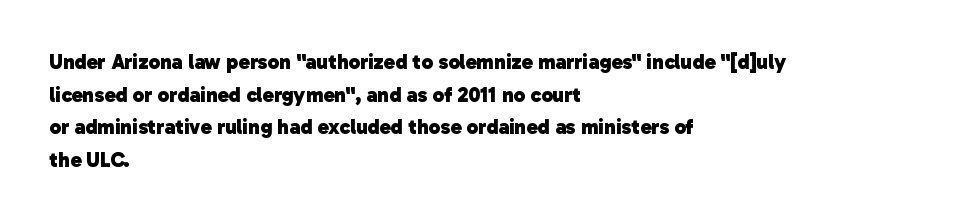
The image shows 21 px bold type; set left-aligned, normal line spacing (1.55x), normal letter spacing, not underlined.
